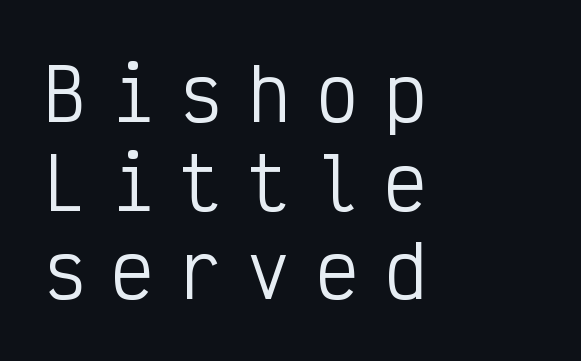
The image shows 71 px regular-weight, condensed sans-serif type, upright, monospaced; set left-aligned, normal line spacing (1.25x), unusually wide letter spacing (+0.36 em), not underlined; low stroke contrast and a medium x-height.
